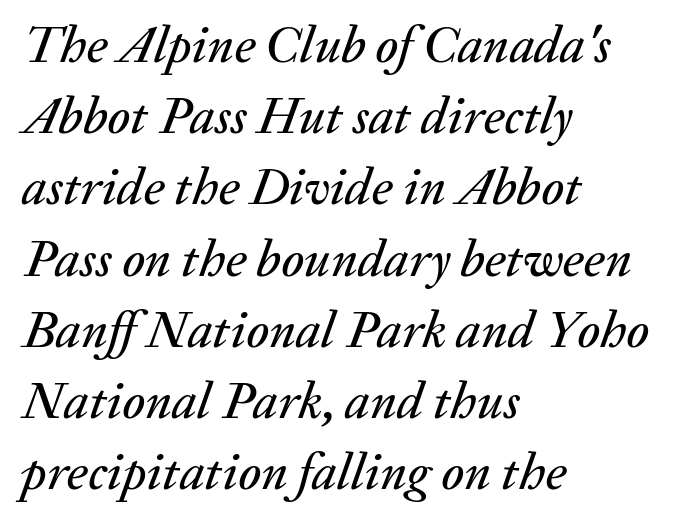
{"italic": "yes", "lean": "right", "slant_degrees": 20, "width": "normal", "stroke_contrast": "medium", "x_height": "medium", "monospaced": "no", "underline": "no", "align": "left", "line_spacing": "normal", "line_spacing_ratio": 1.37, "letter_spacing": "normal", "letter_spacing_em": 0.0, "glyph_px": 52}
